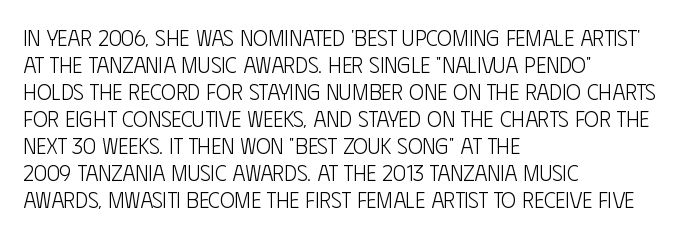
Beneath every word, the page is bare. The lettering holds an erect, upright posture throughout. Caption: face not bold, strokes unweighted. The gaps between neighbouring characters are ordinary and unremarkable.
